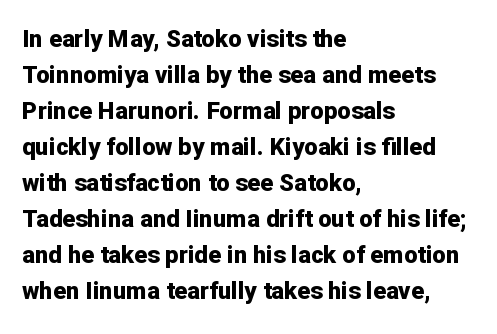
Q: Is the text bold? A: Yes.
Q: Is the text italic (slanted)? A: No, it is upright.
Q: Is the text underlined? A: No.
Q: How is the paragraph aligned? A: Left-aligned.
Q: Is the spacing between letters normal or unusually wide? A: Normal.
Q: Is the spacing between lines tight, normal or loose? A: Normal.
